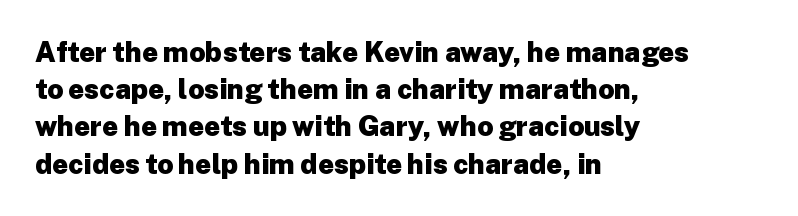
The rendering uses natural spacing where letterforms have individual widths. Characters follow at the spacing the type designer built in. Leading: standard. Descender tails drop into unmarked territory. Unlike italic type, these characters show no tilt at all. Grotesque or geometric, the face here clearly has no serifs.
